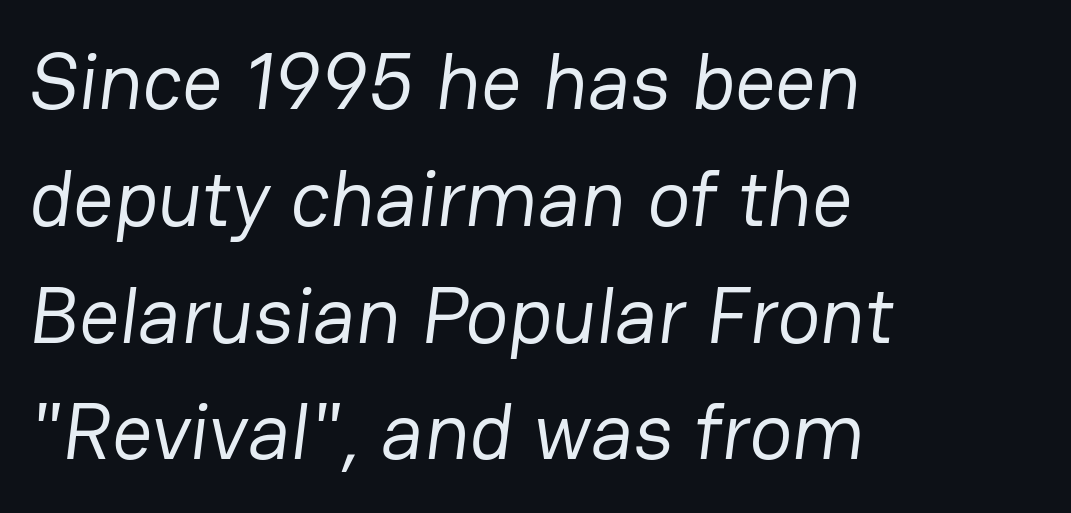
The image shows 80 px regular-weight sans-serif type; set left-aligned, normal line spacing (1.46x), normal letter spacing, not underlined; low stroke contrast and a medium x-height.
